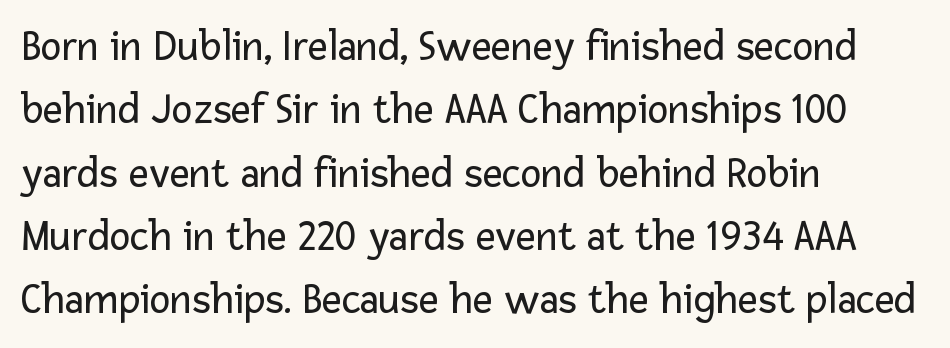
{"serif": "no", "italic": "no", "bold": "no", "weight": "regular", "width": "normal", "stroke_contrast": "low", "x_height": "medium", "monospaced": "no", "underline": "no", "align": "left", "line_spacing": "normal", "line_spacing_ratio": 1.44, "letter_spacing": "normal", "letter_spacing_em": 0.0, "glyph_px": 44}
